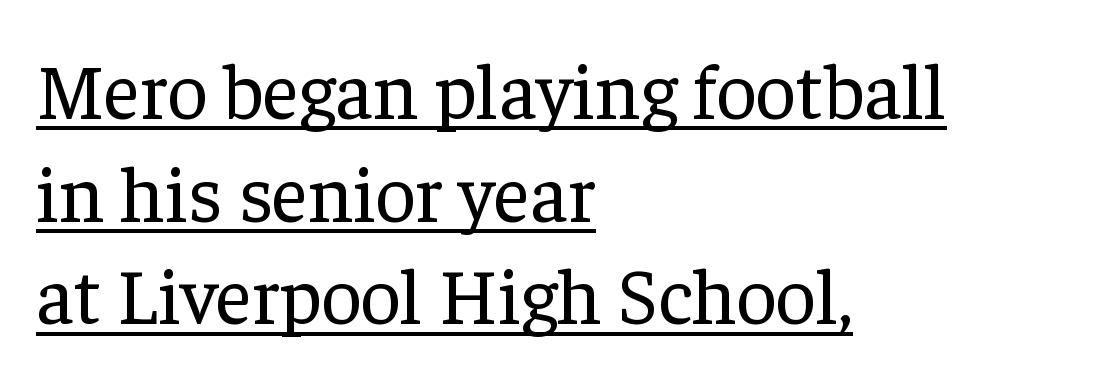
The image shows 79 px regular-weight serif type, upright; set left-aligned, normal line spacing (1.3x), normal letter spacing, underlined; low stroke contrast and a medium x-height.
